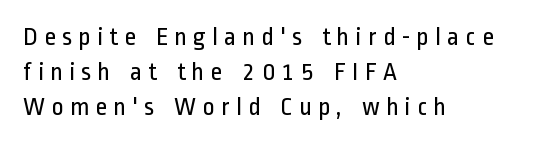
{"italic": "no", "bold": "no", "underline": "no", "align": "left", "line_spacing": "normal", "line_spacing_ratio": 1.35, "letter_spacing": "wide", "letter_spacing_em": 0.23, "glyph_px": 26}
